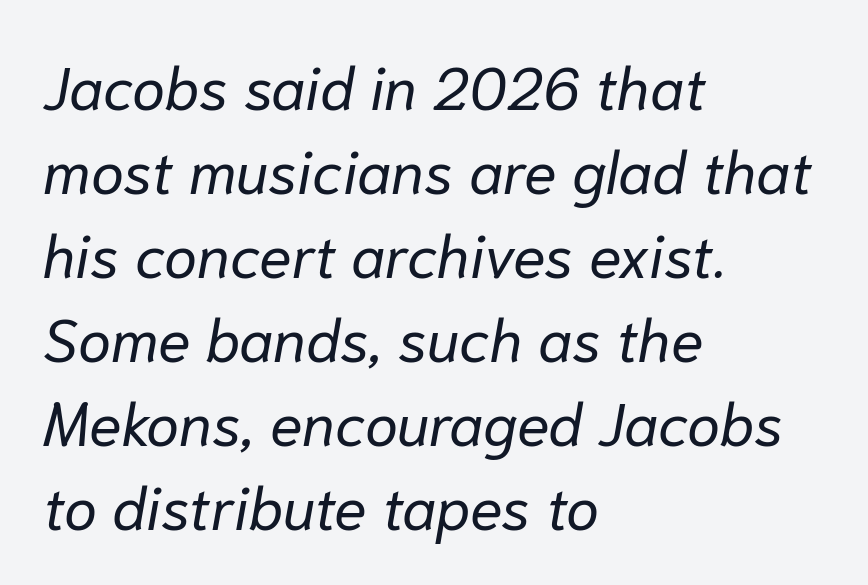
These lines are rendered in a variable-pitch font. Characters follow at the spacing the type designer built in. The passage is arranged the way most books set body copy — flush left. The vertical gap from one line to the next is medium.
